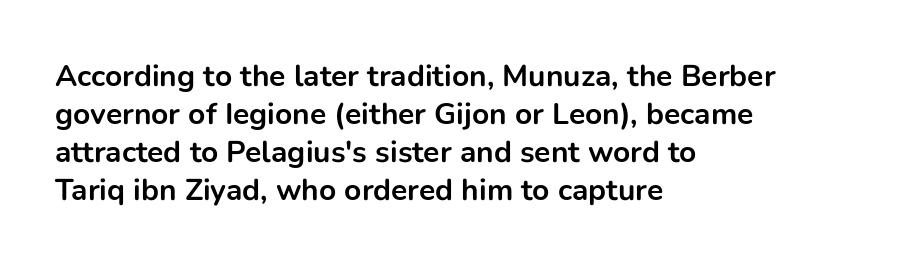
Q: Is the text bold? A: Yes.
Q: Is the text italic (slanted)? A: No, it is upright.
Q: Is the typeface a serif or a sans-serif typeface? A: Sans-serif.
Q: Is the text underlined? A: No.
Q: How is the paragraph aligned? A: Left-aligned.
Q: Is the spacing between letters normal or unusually wide? A: Normal.
Q: Is the spacing between lines tight, normal or loose? A: Normal.
Q: Width (condensed, normal, or wide)? A: Normal.
Q: Stroke contrast? A: Low.
Q: x-height? A: Medium.
Q: Monospaced? A: No.
